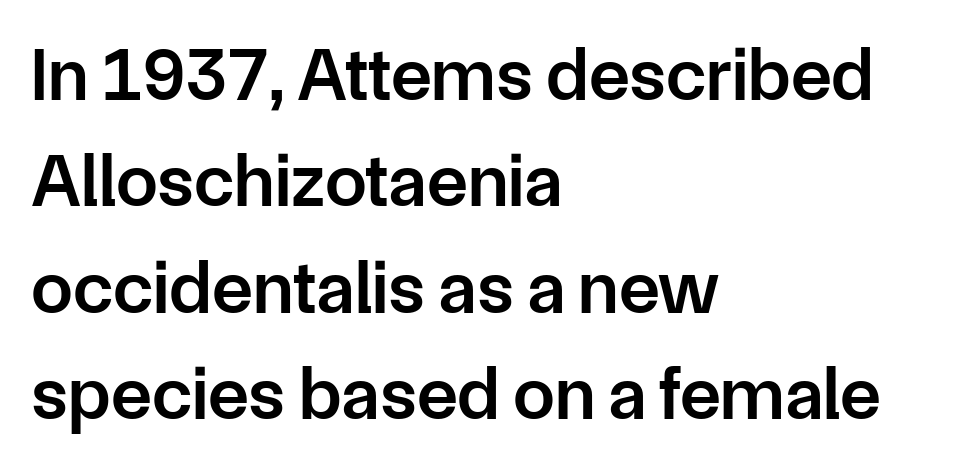
Q: Is the text bold? A: Semi-bold.
Q: Is the text italic (slanted)? A: No, it is upright.
Q: Is the typeface a serif or a sans-serif typeface? A: Sans-serif.
Q: Is the text underlined? A: No.
Q: How is the paragraph aligned? A: Left-aligned.
Q: Is the spacing between letters normal or unusually wide? A: Normal.
Q: Is the spacing between lines tight, normal or loose? A: Normal.
Q: Width (condensed, normal, or wide)? A: Normal.
Q: Stroke contrast? A: Low.
Q: x-height? A: Medium.
Q: Monospaced? A: No.
